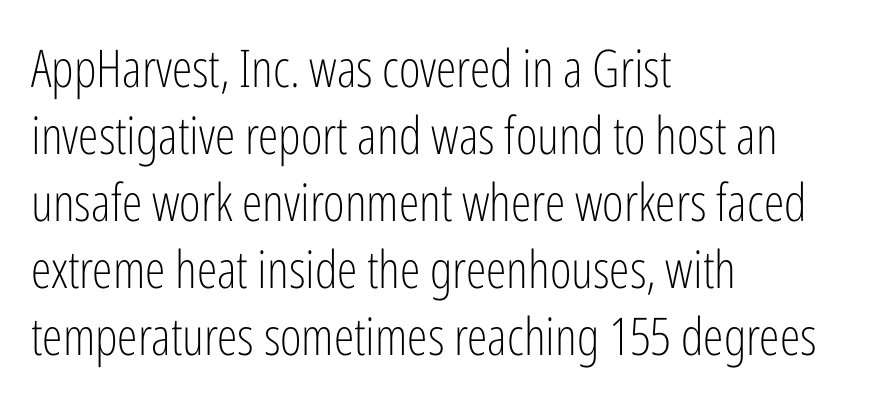
Is this a fixed-width face? No — the glyphs have proportional, varying widths. Underlining? Definitely not there. Nobody touched the tracking dial on this one. Posture: straight, roman, zero tilt. The leading is moderate, giving the passage an even texture.
